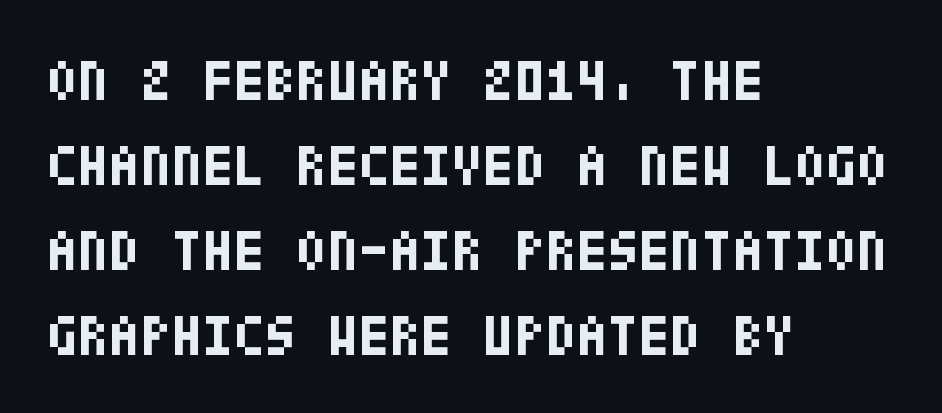
{"serif": "no", "italic": "no", "bold": "yes", "weight": "bold", "width": "condensed", "stroke_contrast": "low", "x_height": "large", "underline": "no", "align": "left", "line_spacing": "normal", "line_spacing_ratio": 1.49, "letter_spacing": "normal", "letter_spacing_em": 0.0, "glyph_px": 57}
